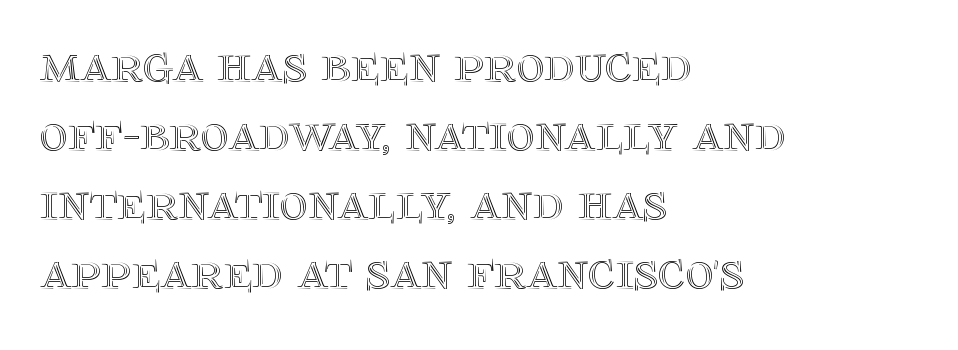
The space beneath each line is pristine and unruled. Compared with typical paragraphs, the rows here are spaced about the same. This sample has the flowing, uneven cadence of proportional lettering. Every character sits straight up, as roman type does. Default kerning and tracking; the words read as compact shapes. Visually the block forms a straight wall on the left and a jagged coastline on the right.
